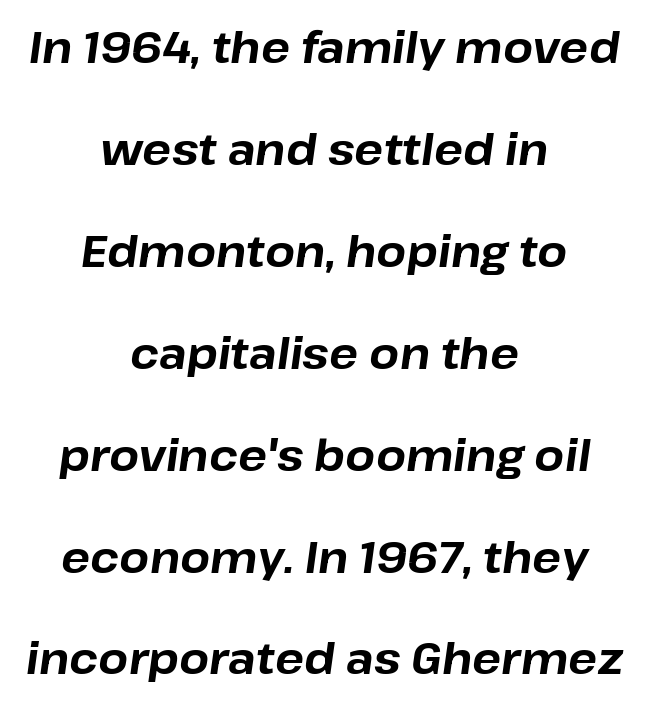
The characters look thick and weighty, a clear bold. Glyph-to-glyph distance matches everyday printed text. Horizontally, the lines are justified to the midpoint only. The letters are slanted; this is an italic face.
